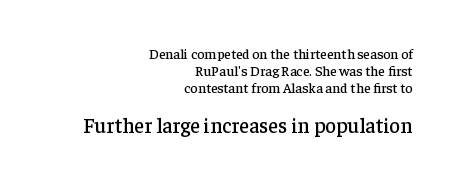
The image shows 21 px text type, upright; set right-aligned, line spacing 1.2x, normal letter spacing, not underlined; the second (bottom) block is 1.5x larger.
